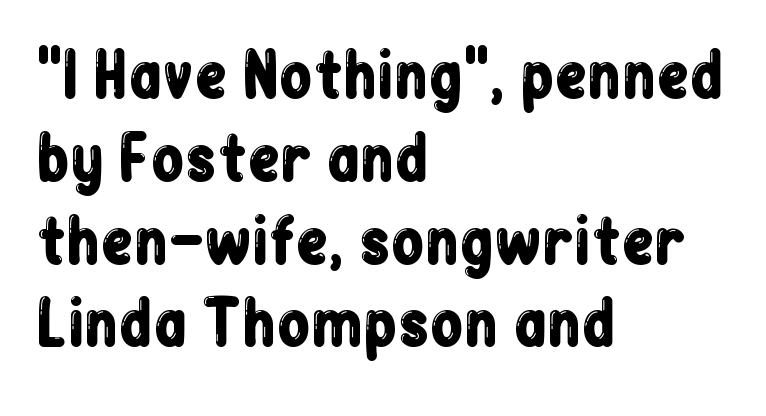
The image shows 60 px condensed sans-serif type, upright; set left-aligned, normal line spacing (1.38x), normal letter spacing, not underlined; low stroke contrast and a medium x-height.
